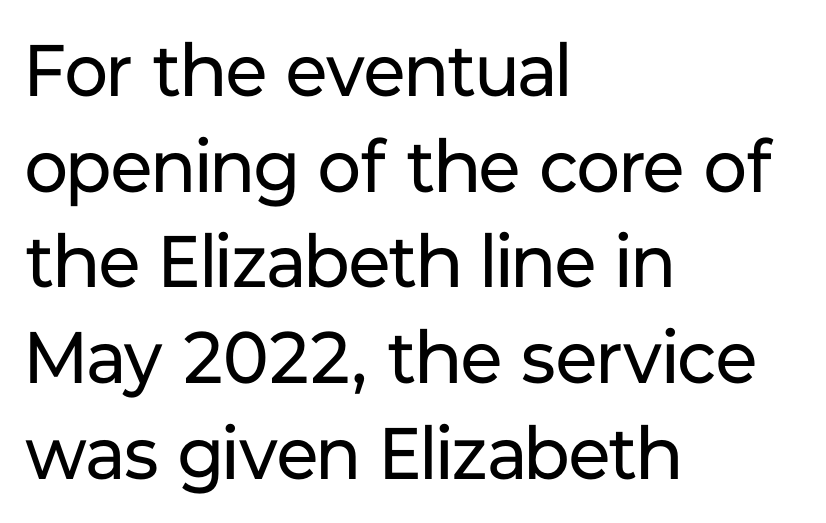
Here the designer chose a conventional face with non-uniform glyph widths. Summary of weight: not heavy and not bold. Rows of type keep a routine distance in the vertical direction. The passage is arranged the way most books set body copy — flush left. Is there any slant? The stems are plumb.
